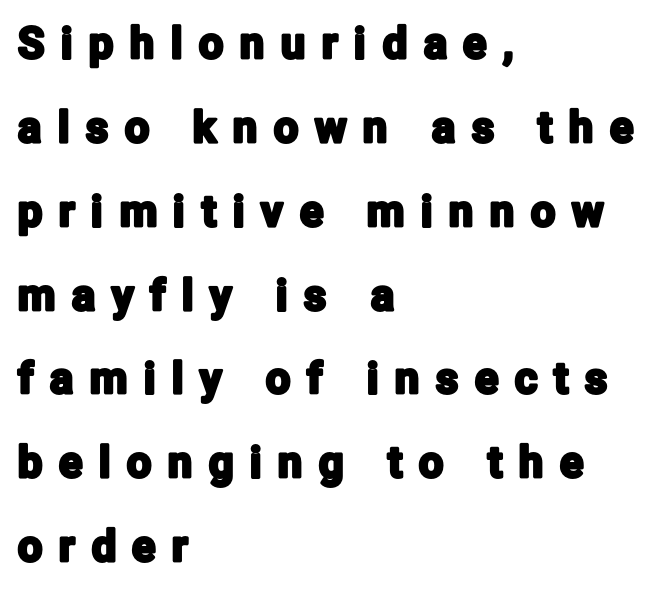
Q: Is the text italic (slanted)? A: No, it is upright.
Q: Is the typeface a serif or a sans-serif typeface? A: Sans-serif.
Q: Is the text underlined? A: No.
Q: How is the paragraph aligned? A: Left-aligned.
Q: Is the spacing between letters normal or unusually wide? A: Unusually wide.
Q: Is the spacing between lines tight, normal or loose? A: Loose.
Q: Width (condensed, normal, or wide)? A: Condensed.
Q: Stroke contrast? A: Low.
Q: x-height? A: Medium.
Q: Monospaced? A: No.
